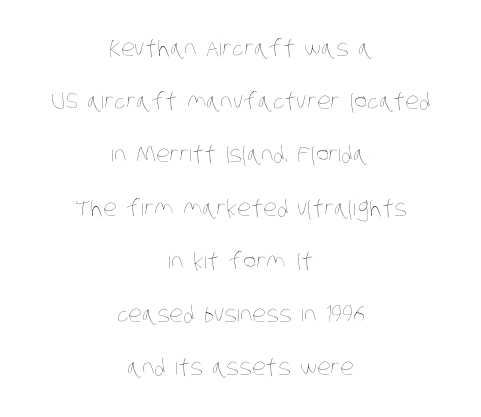
The string is rendered with underlining switched off. No letter is thick-stroked: the sample isn't bold. These lines stand farther apart than default settings would place them. Short note: letters normally spaced. Leftover space on each line is divided equally before and after the words.
